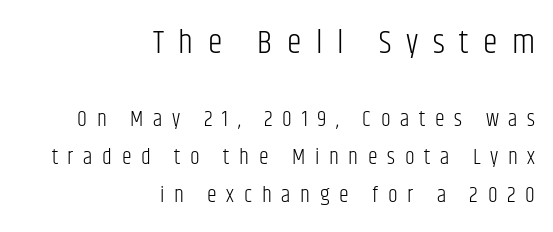
Rule under the text: the space is simply empty. Is this a sans? Yes — the strokes have no serifs. The face used here appears at its bigger size in the upper chunk. This is the regular roman posture of the typeface. The passage shown has open, widely tracked lettering throughout.
